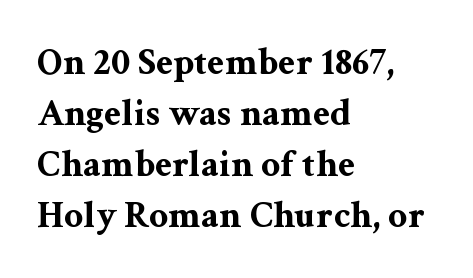
The rendering uses a moderate line-height, typical for paragraphs. A typesetter would call this proportional, since set widths differ per character. A serif font was chosen for this passage. Nobody touched the tracking dial on this one. A roman cut, with each character standing at attention.
